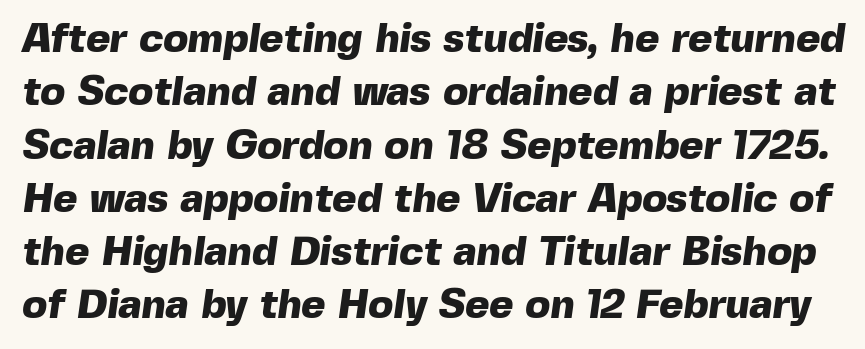
{"serif": "no", "bold": "yes", "weight": "heavy", "width": "normal", "x_height": "medium", "monospaced": "no", "underline": "no", "line_spacing": "normal", "line_spacing_ratio": 1.3, "letter_spacing": "normal", "letter_spacing_em": 0.0, "glyph_px": 41}
